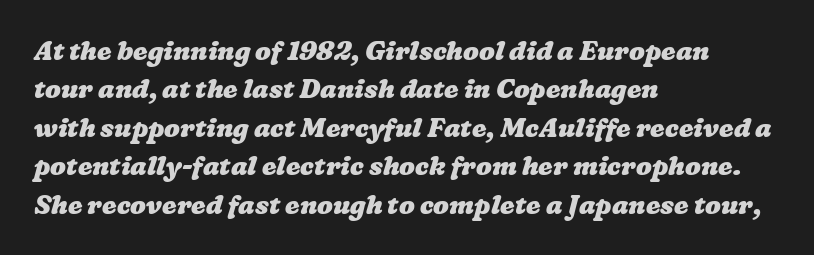
{"bold": "yes", "underline": "no", "align": "left", "line_spacing": "normal", "line_spacing_ratio": 1.48, "letter_spacing": "normal", "letter_spacing_em": 0.0, "glyph_px": 26}
